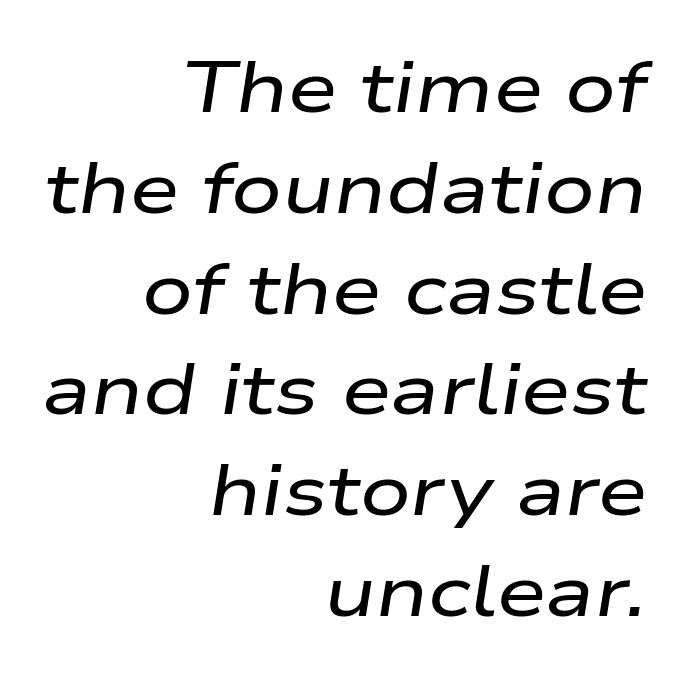
The image shows 71 px wide type, italic (leaning right); set right-aligned, normal line spacing (1.42x), normal letter spacing, not underlined; low stroke contrast and a medium x-height.
